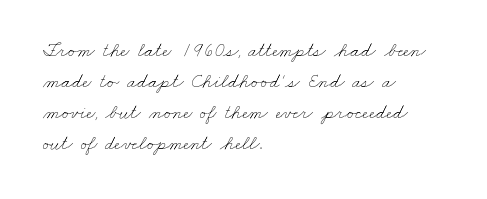
The image shows 20 px text type; set left-aligned, normal line spacing (1.55x), normal letter spacing, not underlined.
